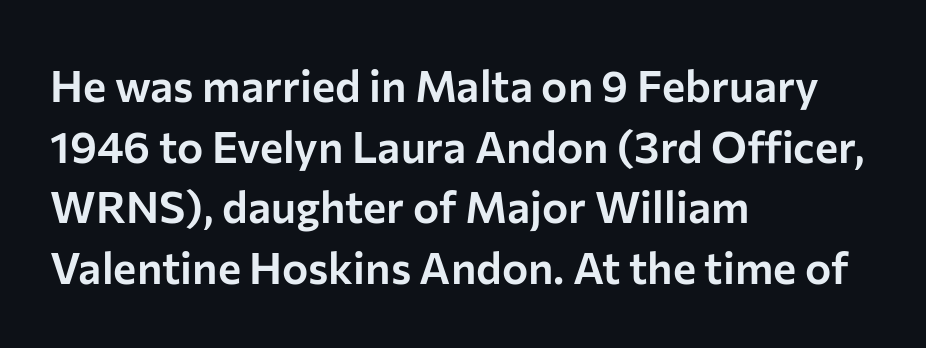
Leading matches the norm, producing a regular column. Every character sits straight up, as roman type does. The characters display no serif detailing; their extremities are plain. Underlining? Definitely not there.
